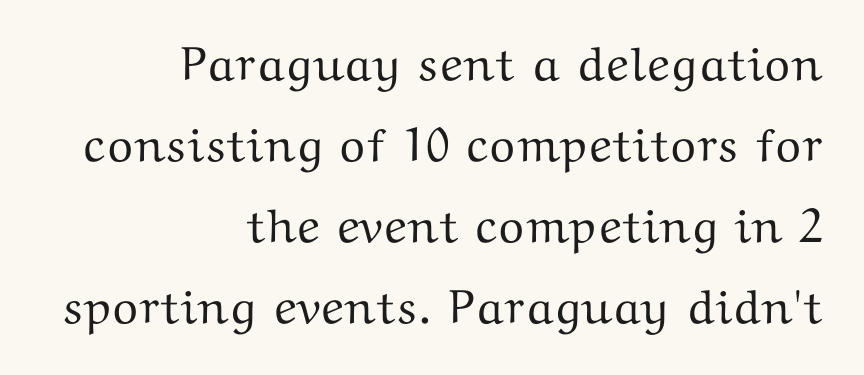
{"serif": "yes", "italic": "no", "width": "wide", "stroke_contrast": "medium", "x_height": "medium", "monospaced": "no", "underline": "no", "align": "right", "line_spacing": "normal", "line_spacing_ratio": 1.69, "letter_spacing": "normal", "letter_spacing_em": 0.0, "glyph_px": 48}
